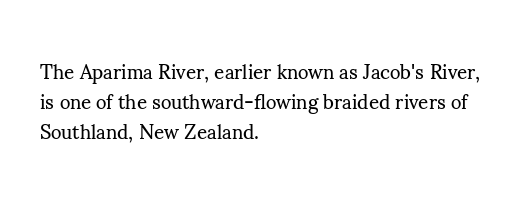
Q: Is the text bold? A: No.
Q: Is the text italic (slanted)? A: No, it is upright.
Q: Is the text underlined? A: No.
Q: How is the paragraph aligned? A: Left-aligned.
Q: Is the spacing between letters normal or unusually wide? A: Normal.
Q: Is the spacing between lines tight, normal or loose? A: Normal.
